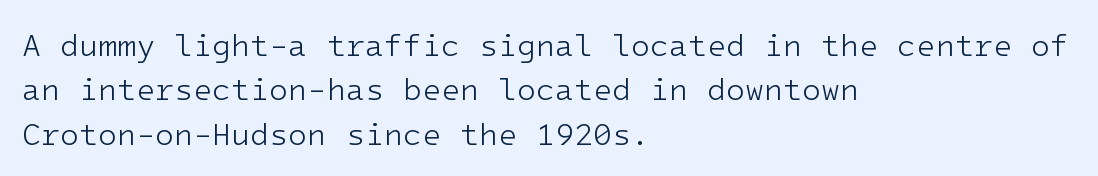
Posture: upright roman. Glyph-to-glyph distance matches everyday printed text. Letters have the restrained weight of plain body copy at most. The paragraph shown leans on its left margin. The passage shown is not underscored anywhere. Rows of type keep a routine distance in the vertical direction.
